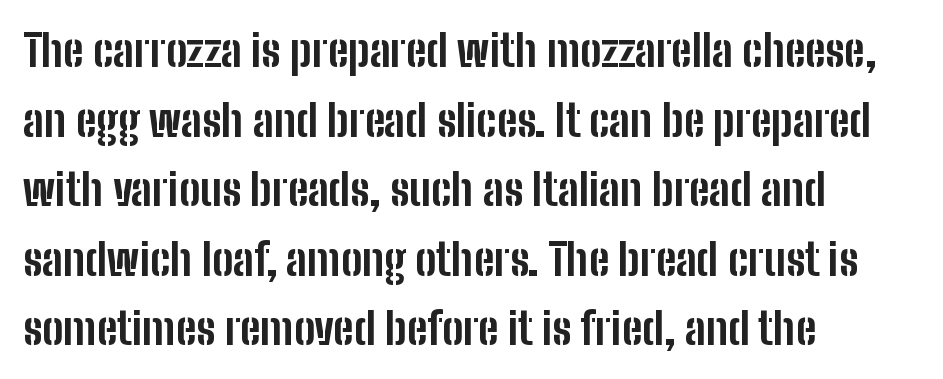
The image shows 44 px bold, condensed sans-serif type, upright; set left-aligned, normal line spacing (1.58x), normal letter spacing, not underlined; low stroke contrast and a medium x-height.
